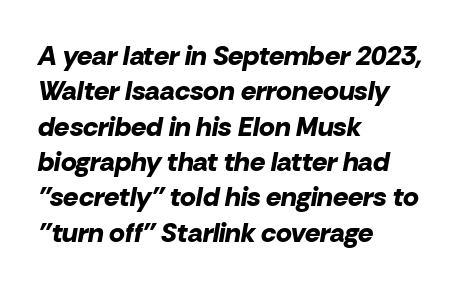
Q: Is the text bold? A: Yes.
Q: Is the text italic (slanted)? A: Yes, it leans right by about 10 degrees.
Q: Is the text underlined? A: No.
Q: How is the paragraph aligned? A: Left-aligned.
Q: Is the spacing between letters normal or unusually wide? A: Normal.
Q: Is the spacing between lines tight, normal or loose? A: Normal.
